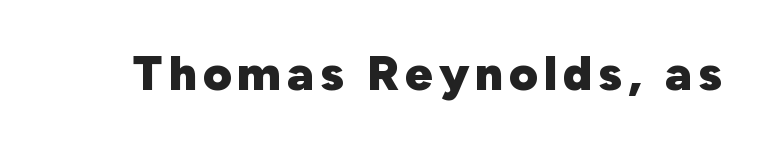
The image shows 49 px heavy sans-serif type, upright; set not underlined; low stroke contrast and a medium x-height.
